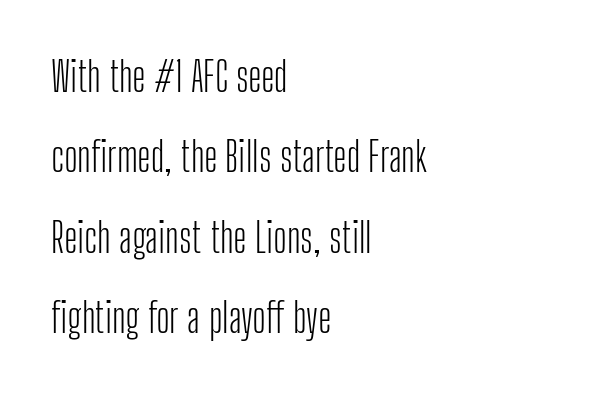
Q: Is the text bold? A: No.
Q: Is the text italic (slanted)? A: No, it is upright.
Q: Is the typeface a serif or a sans-serif typeface? A: Sans-serif.
Q: Is the text underlined? A: No.
Q: How is the paragraph aligned? A: Left-aligned.
Q: Is the spacing between letters normal or unusually wide? A: Normal.
Q: Is the spacing between lines tight, normal or loose? A: Loose.
Q: Width (condensed, normal, or wide)? A: Condensed.
Q: Stroke contrast? A: Low.
Q: x-height? A: Medium.
Q: Monospaced? A: No.
